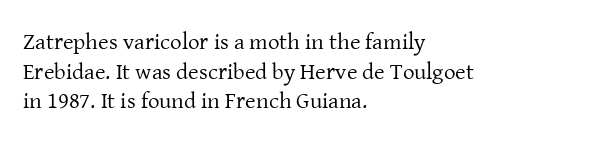
The image shows 23 px text type, upright; set left-aligned, normal line spacing (1.29x), normal letter spacing, not underlined.
